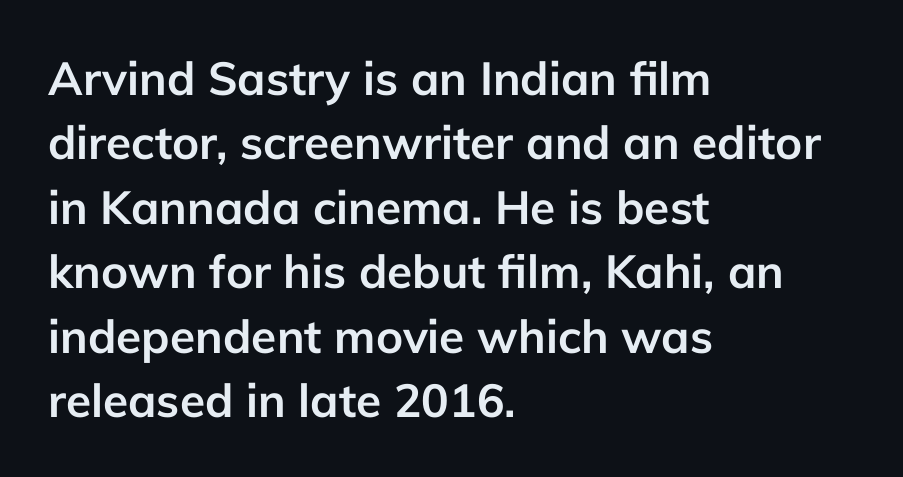
A roman cut, with each character standing at attention. The face used here is proportionally spaced, like ordinary book or web type. Each line starts at the same left margin while the right side varies. Compared with typical paragraphs, the rows here are spaced about the same. The type family on display is of the sans-serif kind. Observe the ordinary spacing: letters are neighbours, not strangers.
